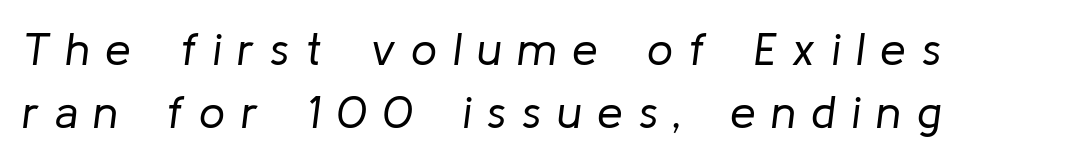
Q: Is the text bold? A: No.
Q: Is the text italic (slanted)? A: Yes, it leans right by about 8 degrees.
Q: Is the text underlined? A: No.
Q: How is the paragraph aligned? A: Left-aligned.
Q: Is the spacing between letters normal or unusually wide? A: Unusually wide.
Q: Is the spacing between lines tight, normal or loose? A: Normal.
Q: Width (condensed, normal, or wide)? A: Normal.
Q: Stroke contrast? A: Low.
Q: x-height? A: Medium.
Q: Monospaced? A: No.
